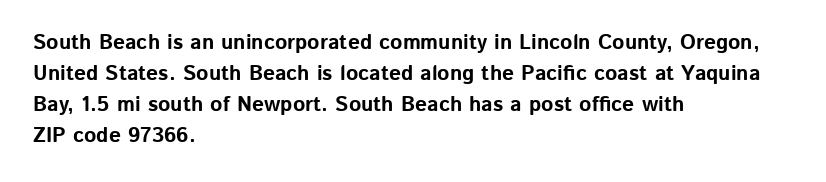
{"italic": "no", "bold": "yes", "underline": "no", "align": "left", "line_spacing": "normal", "line_spacing_ratio": 1.48, "letter_spacing": "normal", "letter_spacing_em": 0.0, "glyph_px": 21}
